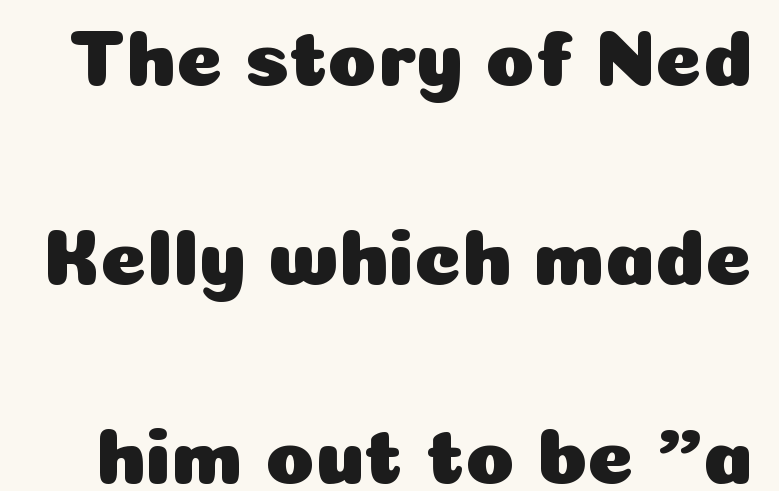
{"serif": "no", "italic": "no", "width": "normal", "stroke_contrast": "low", "x_height": "medium", "monospaced": "no", "underline": "no", "line_spacing": "loose", "line_spacing_ratio": 2.49, "letter_spacing": "normal", "letter_spacing_em": 0.0, "glyph_px": 80}
